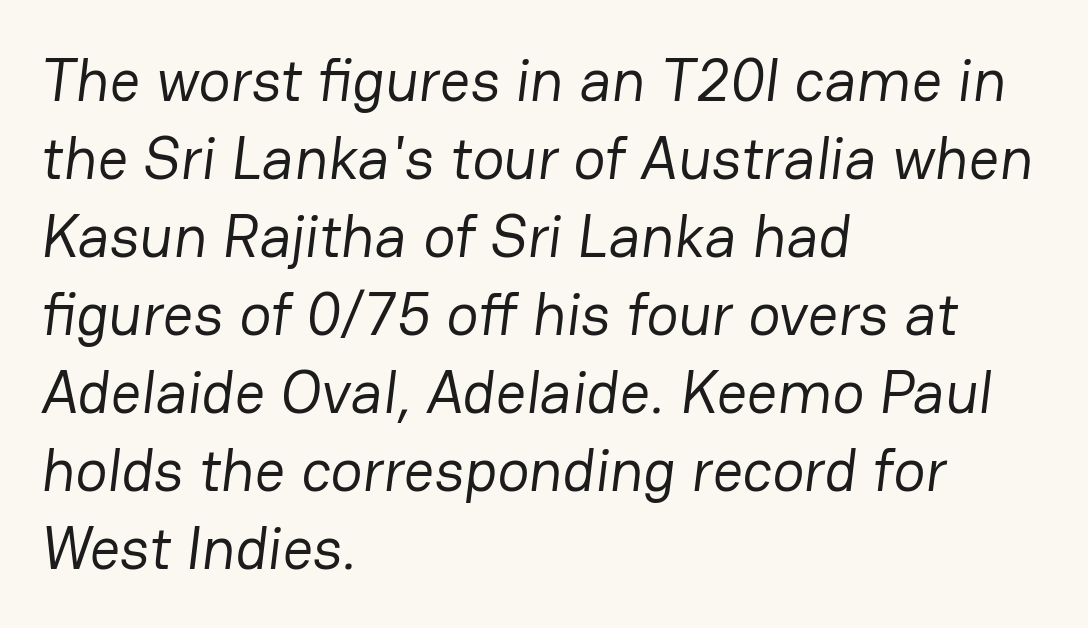
{"serif": "no", "bold": "no", "weight": "regular", "width": "normal", "stroke_contrast": "low", "x_height": "medium", "monospaced": "no", "underline": "no", "align": "left", "line_spacing": "normal", "line_spacing_ratio": 1.3, "letter_spacing": "normal", "letter_spacing_em": 0.0, "glyph_px": 60}
